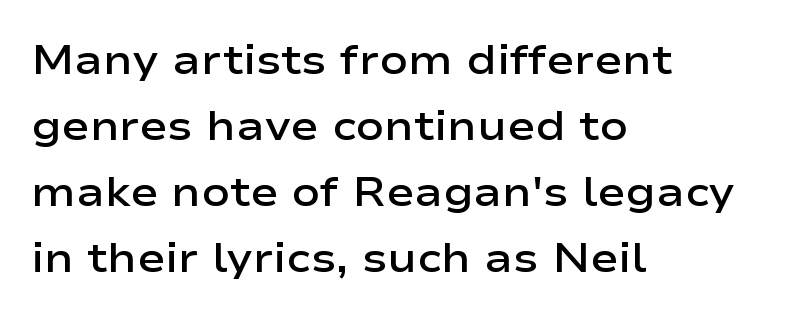
The image shows 42 px semibold, wide sans-serif type, upright; set left-aligned, normal line spacing (1.57x), normal letter spacing, not underlined; low stroke contrast and a medium x-height.
